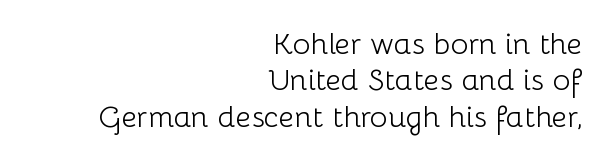
There is no visible air inserted between adjacent glyphs. Quick note: underline off. Stroke terminals: plain, sans-serif. Caption: multi-line text, flush right, ragged left. The face used here is proportionally spaced, like ordinary book or web type.
